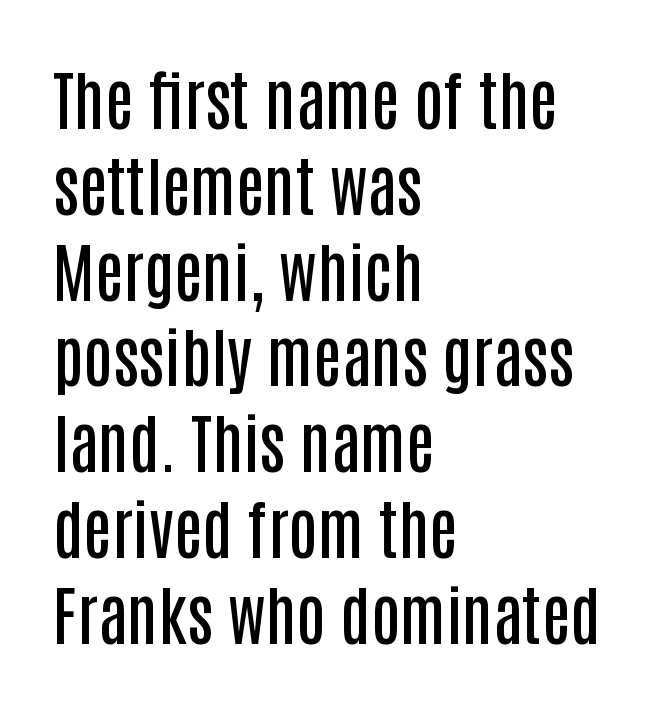
{"serif": "no", "italic": "no", "bold": "semi", "weight": "semibold", "width": "condensed", "stroke_contrast": "low", "x_height": "large", "monospaced": "no", "underline": "no", "align": "left", "line_spacing": "normal", "line_spacing_ratio": 1.32, "letter_spacing": "normal", "letter_spacing_em": 0.0, "glyph_px": 65}
